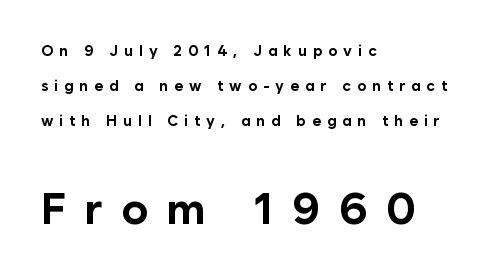
Q: Is the text bold? A: Yes.
Q: Is the text italic (slanted)? A: No, it is upright.
Q: Is the typeface a serif or a sans-serif typeface? A: Sans-serif.
Q: Is the text underlined? A: No.
Q: How is the paragraph aligned? A: Left-aligned.
Q: Is the spacing between letters normal or unusually wide? A: Unusually wide.
Q: Is the spacing between lines tight, normal or loose? A: Loose.
Q: Which block of text is set in a larger size, the first (top) or the second (bottom)? A: The second (bottom) one.
Q: Width (condensed, normal, or wide)? A: Normal.
Q: Stroke contrast? A: Low.
Q: x-height? A: Medium.
Q: Monospaced? A: No.
